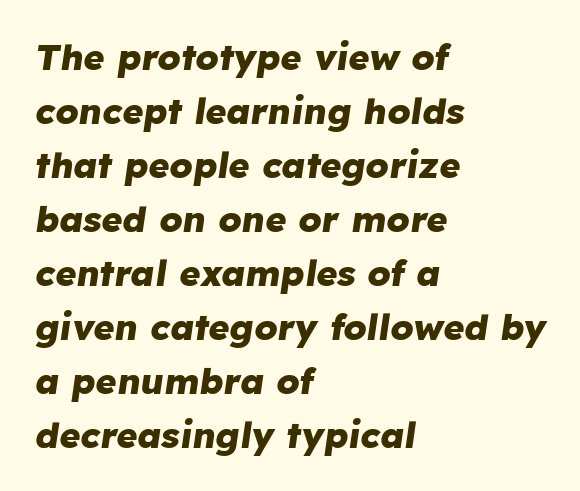
The image shows 36 px heavy type, italic (leaning right); set left-aligned, normal line spacing (1.5x), normal letter spacing, not underlined; low stroke contrast and a medium x-height.
